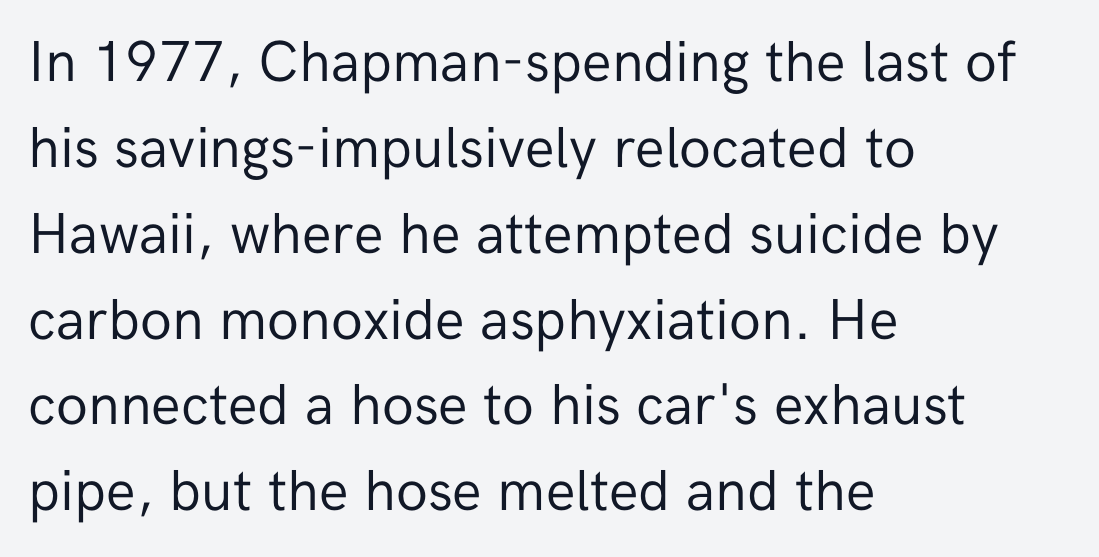
Q: Is the text bold? A: No.
Q: Is the text italic (slanted)? A: No, it is upright.
Q: Is the typeface a serif or a sans-serif typeface? A: Sans-serif.
Q: Is the text underlined? A: No.
Q: How is the paragraph aligned? A: Left-aligned.
Q: Is the spacing between letters normal or unusually wide? A: Normal.
Q: Is the spacing between lines tight, normal or loose? A: Normal.
Q: Width (condensed, normal, or wide)? A: Normal.
Q: Stroke contrast? A: Low.
Q: x-height? A: Medium.
Q: Monospaced? A: No.
